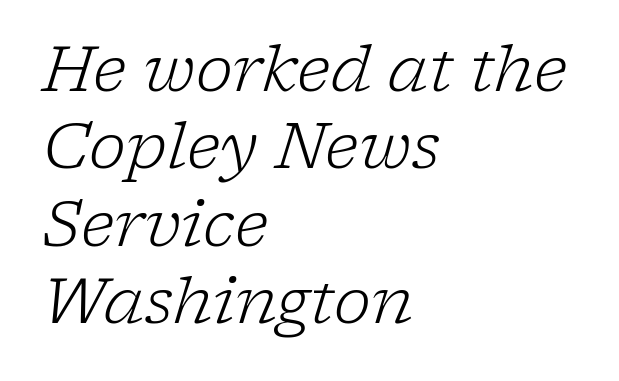
{"serif": "yes", "italic": "yes", "lean": "right", "slant_degrees": 17, "bold": "no", "weight": "light", "width": "normal", "stroke_contrast": "low", "x_height": "medium", "monospaced": "no", "underline": "no", "align": "left", "line_spacing_ratio": 1.23, "letter_spacing": "normal", "letter_spacing_em": 0.0, "glyph_px": 63}
